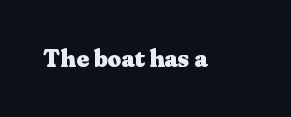
The image shows 24 px bold type, upright; set normal letter spacing, not underlined.
